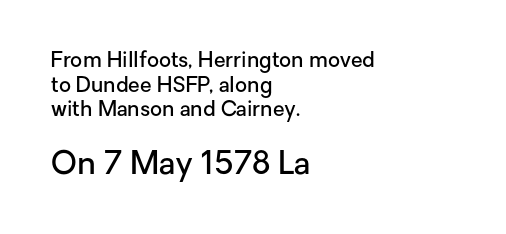
The image shows 32 px semibold sans-serif type, upright; set left-aligned, line spacing 1.17x, normal letter spacing, not underlined; the second (bottom) block is 1.52x larger; low stroke contrast and a medium x-height.
